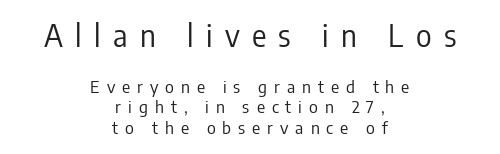
{"serif": "no", "italic": "no", "bold": "no", "weight": "regular", "width": "condensed", "stroke_contrast": "low", "x_height": "medium", "monospaced": "no", "underline": "no", "align": "center", "line_spacing_ratio": 1.18, "letter_spacing": "wide", "letter_spacing_em": 0.41, "larger_block": "first", "size_ratio": 1.76, "glyph_px": 30}
